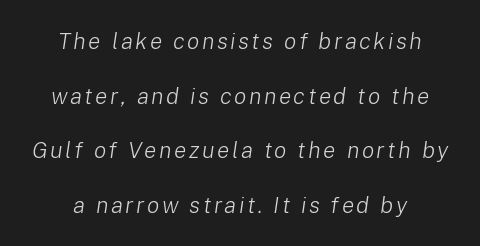
Q: Is the text bold? A: No.
Q: Is the text italic (slanted)? A: Yes, it leans right by about 8 degrees.
Q: Is the text underlined? A: No.
Q: Is the spacing between lines tight, normal or loose? A: Loose.
